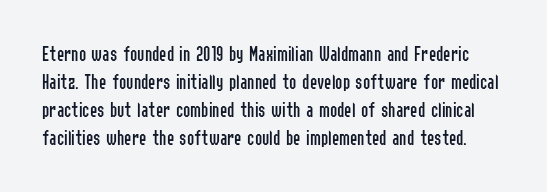
Q: Is the text bold? A: No.
Q: Is the text italic (slanted)? A: No, it is upright.
Q: Is the text underlined? A: No.
Q: Is the spacing between letters normal or unusually wide? A: Normal.
Q: Is the spacing between lines tight, normal or loose? A: Normal.
